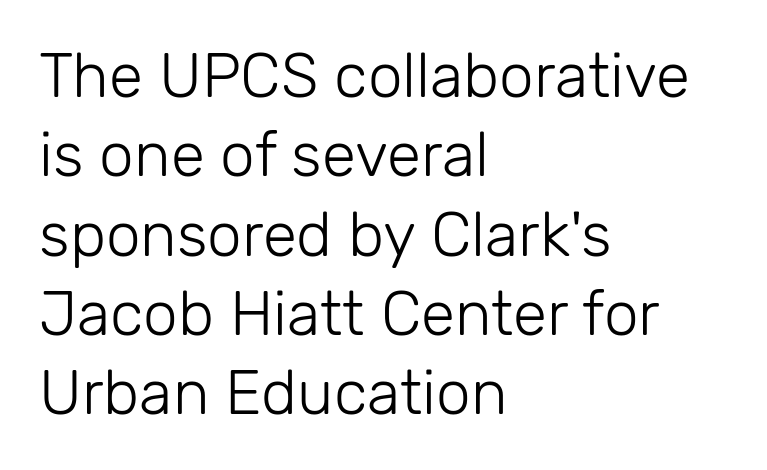
{"serif": "no", "italic": "no", "bold": "no", "weight": "light", "width": "normal", "stroke_contrast": "low", "x_height": "medium", "monospaced": "no", "underline": "no", "align": "left", "line_spacing": "normal", "line_spacing_ratio": 1.28, "letter_spacing": "normal", "letter_spacing_em": 0.0, "glyph_px": 62}
